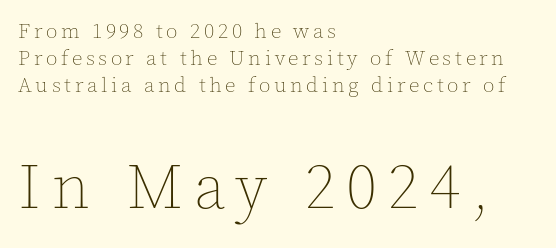
Compare the two chunks: the lower has the greater cap height. A clean baseline with only descenders dipping below it. Counters stay open thanks to moderate or lighter strokes. In CSS terms this would be text-align: left. Unlike italic type, these characters show no tilt at all.
